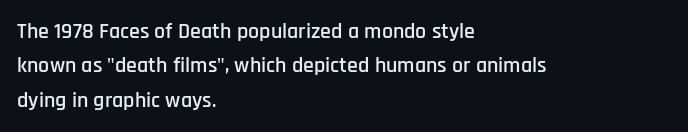
Teacher's note: observe the even left margin — that is flush-left alignment. The passage shown has conventional tracking throughout. It's the straight-up-and-down kind of type. The block of text has a typical density, with ordinary space between rows. The area under the type is left untouched.
